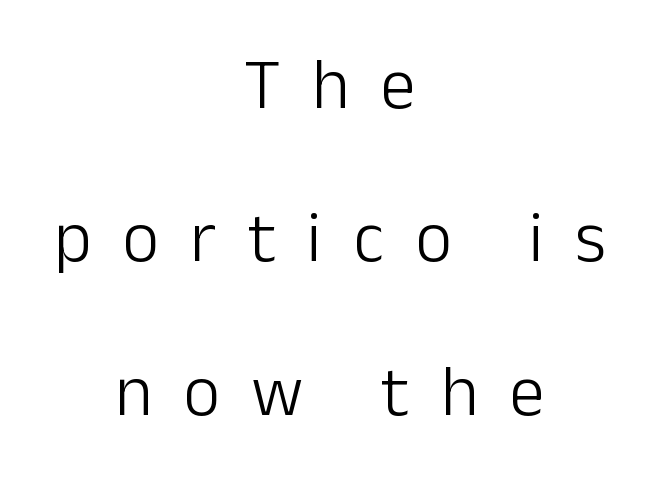
{"serif": "no", "italic": "no", "bold": "no", "weight": "light", "width": "normal", "stroke_contrast": "low", "x_height": "medium", "monospaced": "no", "underline": "no", "align": "center", "line_spacing": "loose", "line_spacing_ratio": 2.16, "letter_spacing": "wide", "letter_spacing_em": 0.44, "glyph_px": 71}
